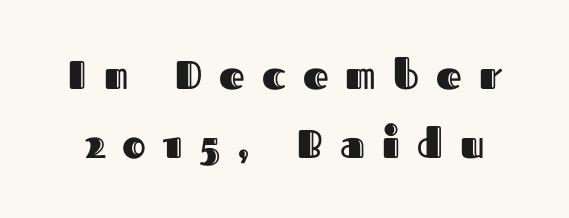
{"italic": "no", "width": "normal", "x_height": "medium", "monospaced": "no", "underline": "no", "line_spacing_ratio": 1.73, "letter_spacing": "wide", "letter_spacing_em": 0.43, "glyph_px": 40}
